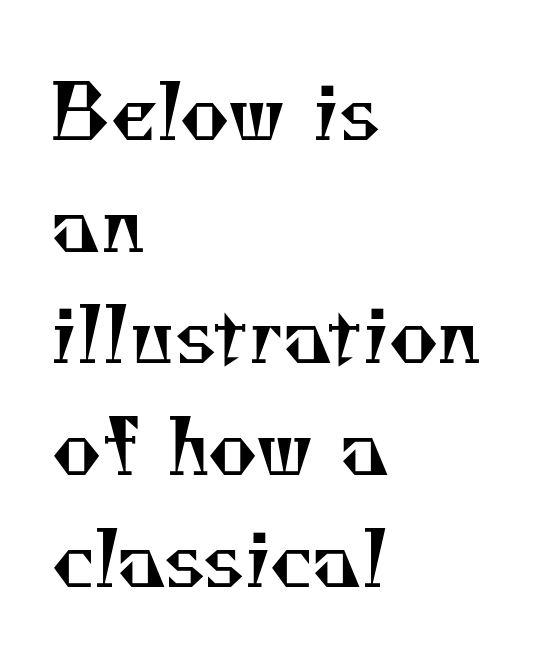
The image shows 76 px regular-weight serif type; set left-aligned, normal line spacing (1.47x), normal letter spacing, not underlined; medium stroke contrast and a small x-height.
